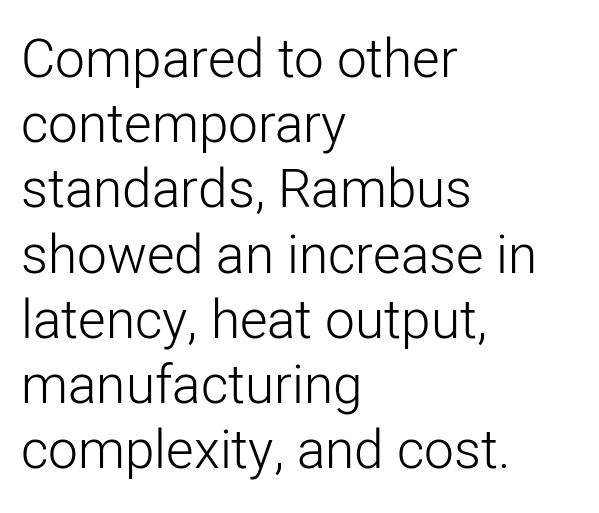
{"serif": "no", "italic": "no", "bold": "no", "weight": "light", "width": "normal", "stroke_contrast": "low", "x_height": "medium", "monospaced": "no", "underline": "no", "align": "left", "line_spacing_ratio": 1.23, "letter_spacing": "normal", "letter_spacing_em": 0.0, "glyph_px": 53}
